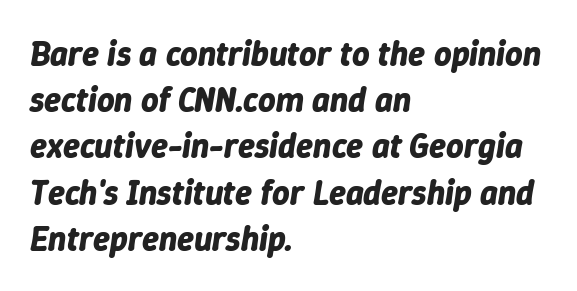
{"italic": "yes", "lean": "right", "slant_degrees": 9, "bold": "yes", "weight": "bold", "width": "normal", "stroke_contrast": "low", "x_height": "medium", "monospaced": "no", "underline": "no", "align": "left", "line_spacing": "normal", "line_spacing_ratio": 1.36, "letter_spacing": "normal", "letter_spacing_em": 0.0, "glyph_px": 34}
